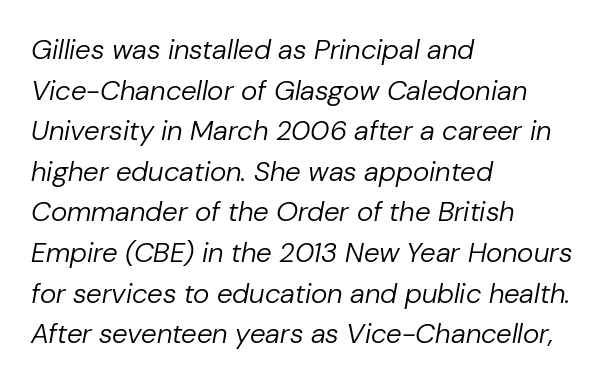
Q: Is the text bold? A: No.
Q: Is the text italic (slanted)? A: Yes, it leans right by about 10 degrees.
Q: Is the text underlined? A: No.
Q: How is the paragraph aligned? A: Left-aligned.
Q: Is the spacing between letters normal or unusually wide? A: Normal.
Q: Is the spacing between lines tight, normal or loose? A: Normal.
Q: Width (condensed, normal, or wide)? A: Normal.
Q: Stroke contrast? A: Low.
Q: x-height? A: Medium.
Q: Monospaced? A: No.
